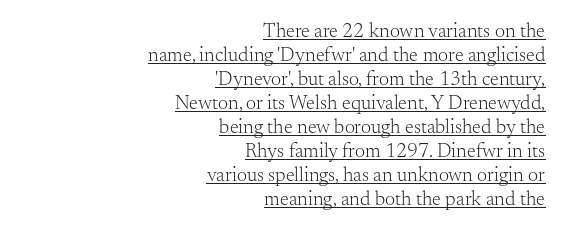
{"italic": "no", "bold": "no", "underline": "yes", "align": "right", "line_spacing_ratio": 1.2, "letter_spacing": "normal", "letter_spacing_em": 0.0, "glyph_px": 20}
